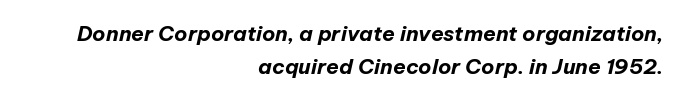
The leading is moderate, giving the passage an even texture. Tall strokes in this sample are angled rather than plumb. Default kerning and tracking; the words read as compact shapes. This rendering features lettering with no underline. The setting favours the right margin, as signatures and pull-quotes sometimes do.
